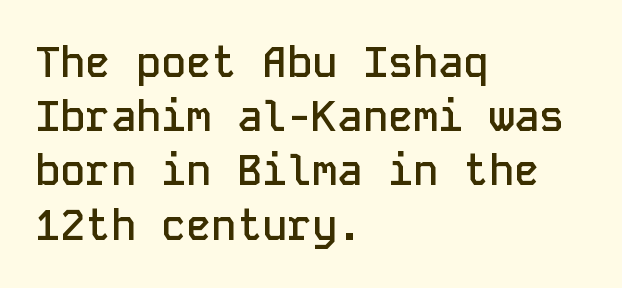
{"serif": "no", "italic": "no", "bold": "semi", "weight": "semibold", "width": "normal", "stroke_contrast": "low", "x_height": "medium", "monospaced": "yes", "underline": "no", "align": "left", "line_spacing": "normal", "line_spacing_ratio": 1.29, "letter_spacing": "normal", "letter_spacing_em": 0.0, "glyph_px": 42}
